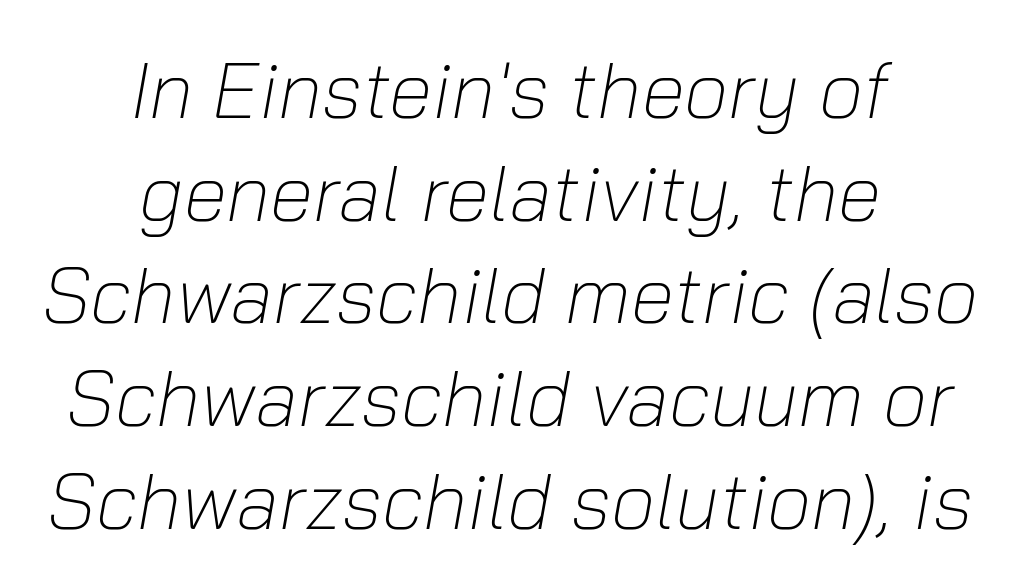
Q: Is the text bold? A: No.
Q: Is the text italic (slanted)? A: Yes, it leans right by about 10 degrees.
Q: Is the text underlined? A: No.
Q: How is the paragraph aligned? A: Centered.
Q: Is the spacing between letters normal or unusually wide? A: Normal.
Q: Is the spacing between lines tight, normal or loose? A: Normal.
Q: Width (condensed, normal, or wide)? A: Normal.
Q: Stroke contrast? A: Low.
Q: x-height? A: Medium.
Q: Monospaced? A: No.
